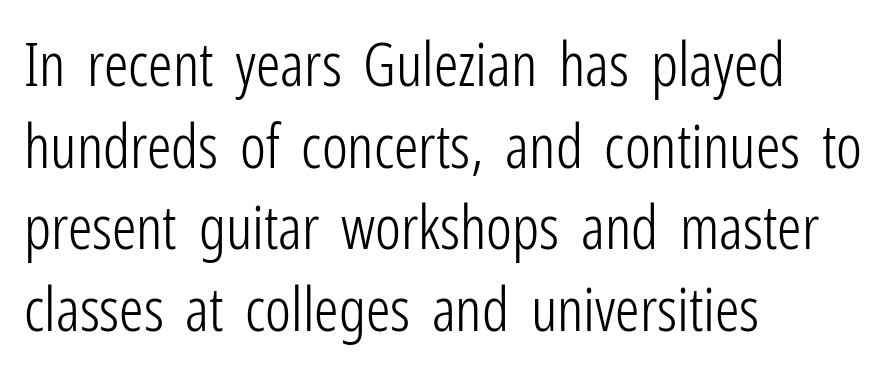
The image shows 61 px light, condensed sans-serif type, upright; set left-aligned, normal line spacing (1.34x), normal letter spacing, not underlined; low stroke contrast and a medium x-height.
